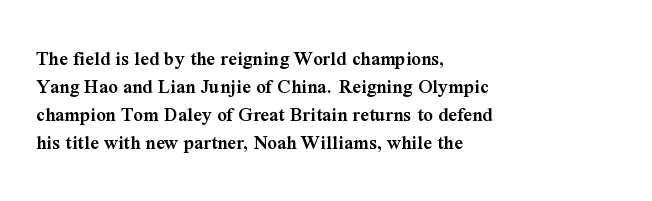
The image shows 21 px text type, upright; set left-aligned, normal line spacing (1.34x), normal letter spacing, not underlined.
